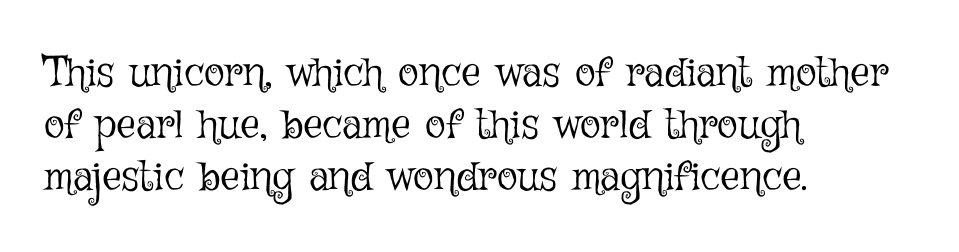
The image shows 43 px light type, upright; set left-aligned, line spacing 1.21x, normal letter spacing, not underlined; low stroke contrast and a medium x-height.
